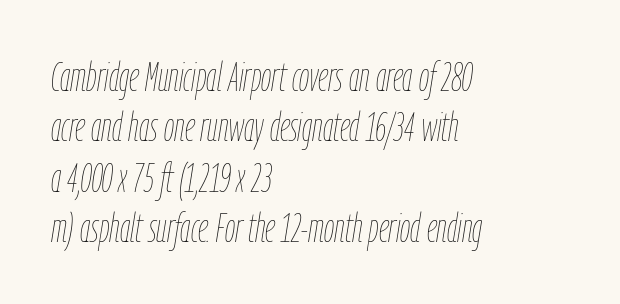
Q: Is the text bold? A: No.
Q: Is the text italic (slanted)? A: Yes, it leans right by about 9 degrees.
Q: Is the text underlined? A: No.
Q: How is the paragraph aligned? A: Left-aligned.
Q: Is the spacing between letters normal or unusually wide? A: Normal.
Q: Width (condensed, normal, or wide)? A: Condensed.
Q: Stroke contrast? A: Low.
Q: x-height? A: Medium.
Q: Monospaced? A: No.
